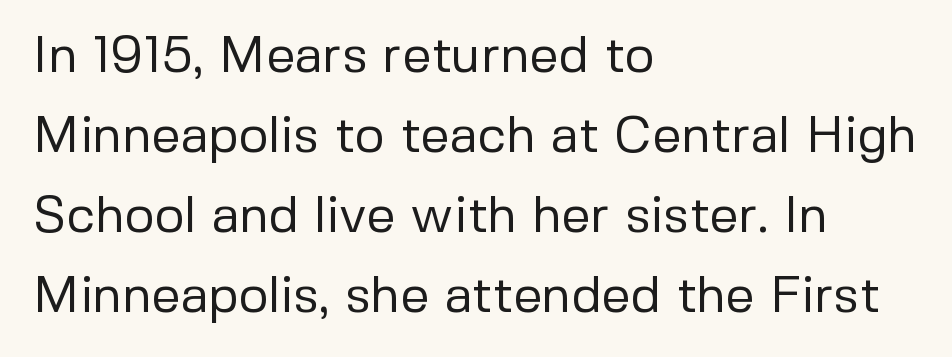
The image shows 51 px regular-weight sans-serif type, upright; set left-aligned, normal line spacing (1.57x), normal letter spacing, not underlined; low stroke contrast and a medium x-height.
